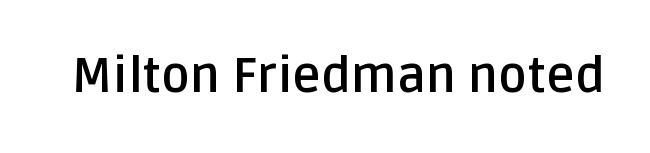
Note: no serifs on the glyphs. Lines of text with bare space underneath. Do the characters align in a grid? No, the font is proportional. Tracking value appears to be zero — textbook default spacing.
